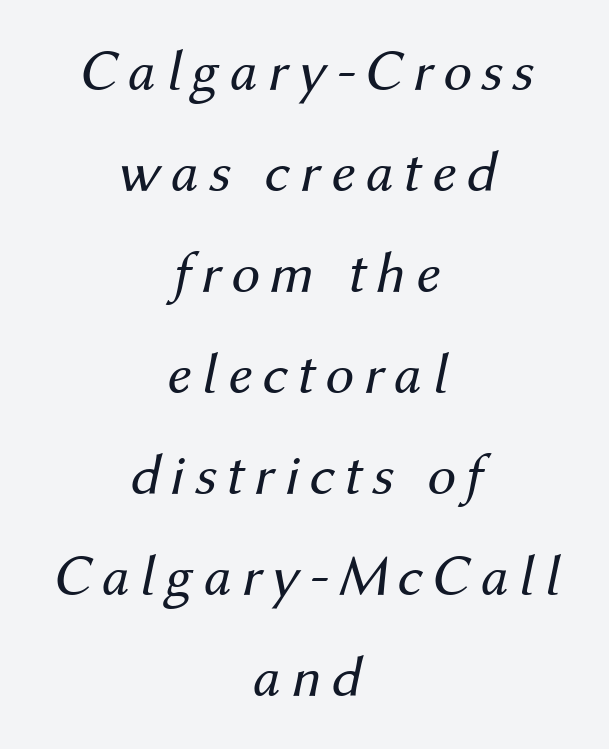
Q: Is the text bold? A: No.
Q: Is the text italic (slanted)? A: Yes, it leans right by about 12 degrees.
Q: Is the text underlined? A: No.
Q: How is the paragraph aligned? A: Centered.
Q: Width (condensed, normal, or wide)? A: Normal.
Q: Stroke contrast? A: Medium.
Q: x-height? A: Medium.
Q: Monospaced? A: No.
